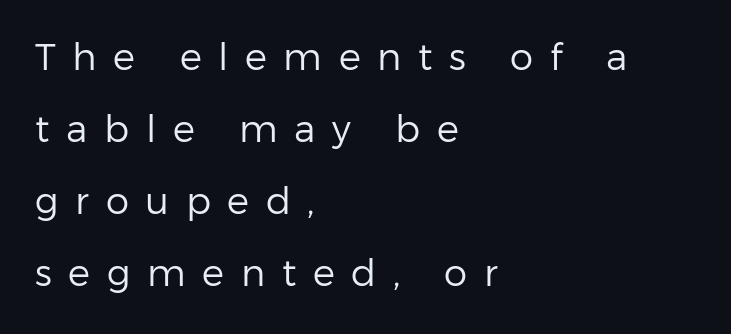
The specimen reads as upright at a glance. The rendering shows plain stroke endings on the letterforms — a sans-serif design. Heft: none added — not bold. Leading is clearly above the norm, producing a sparse column. The ragged edge is on the right, which tells us the setting is flush left.
